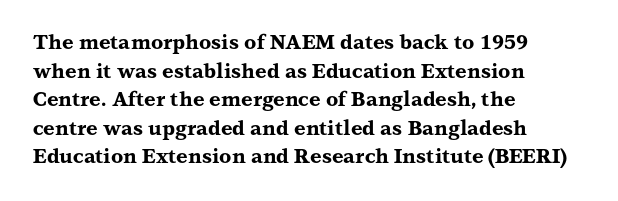
This sample uses an upright cut, with every glyph sitting square on the baseline. Only glyphs here, with clear space below each row. Visually the block forms a straight wall on the left and a jagged coastline on the right. Its strokes are broad and dark, the hallmark of bold type. This block has exactly the height ordinary leading produces. The passage shown has conventional tracking throughout.
